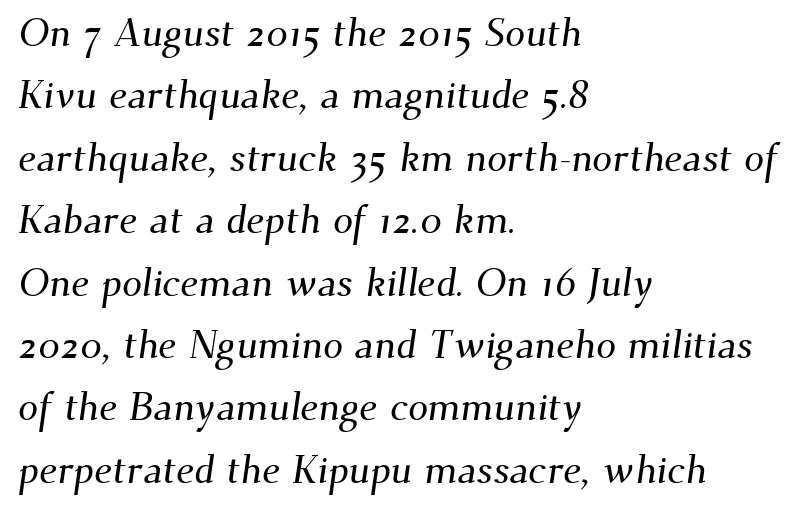
Q: Is the typeface a serif or a sans-serif typeface? A: Serif.
Q: Is the text underlined? A: No.
Q: How is the paragraph aligned? A: Left-aligned.
Q: Is the spacing between letters normal or unusually wide? A: Normal.
Q: Is the spacing between lines tight, normal or loose? A: Normal.
Q: Width (condensed, normal, or wide)? A: Normal.
Q: Stroke contrast? A: Medium.
Q: x-height? A: Small.
Q: Monospaced? A: No.
